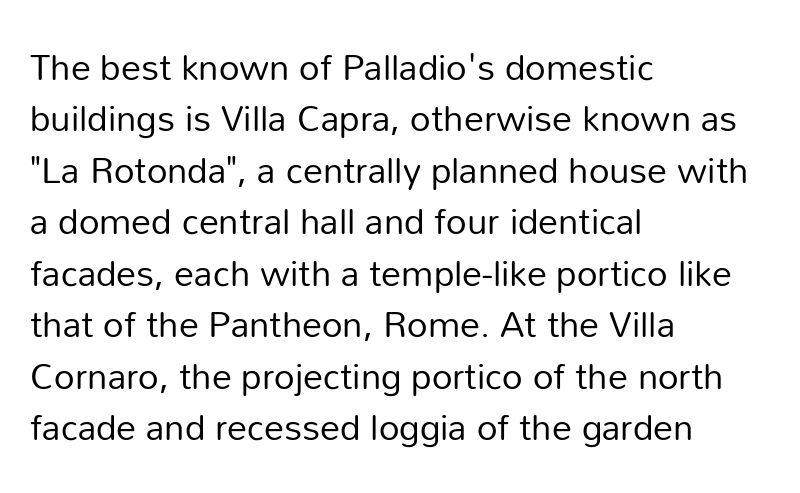
The image shows 36 px regular-weight sans-serif type, upright; set left-aligned, normal line spacing (1.43x), normal letter spacing, not underlined; low stroke contrast and a medium x-height.
